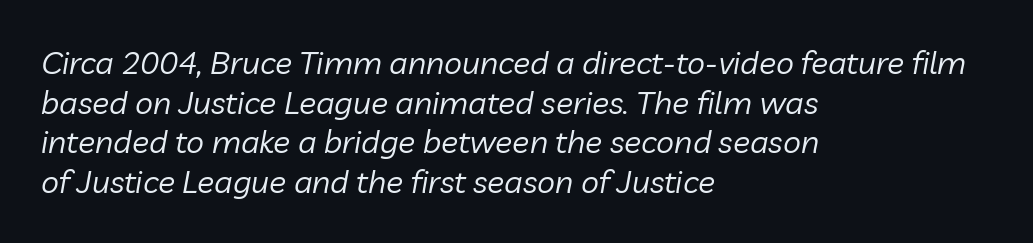
Q: Is the text bold? A: No.
Q: Is the text italic (slanted)? A: Yes, it leans right by about 10 degrees.
Q: Is the text underlined? A: No.
Q: How is the paragraph aligned? A: Left-aligned.
Q: Is the spacing between letters normal or unusually wide? A: Normal.
Q: Width (condensed, normal, or wide)? A: Normal.
Q: Stroke contrast? A: Low.
Q: x-height? A: Medium.
Q: Monospaced? A: No.
